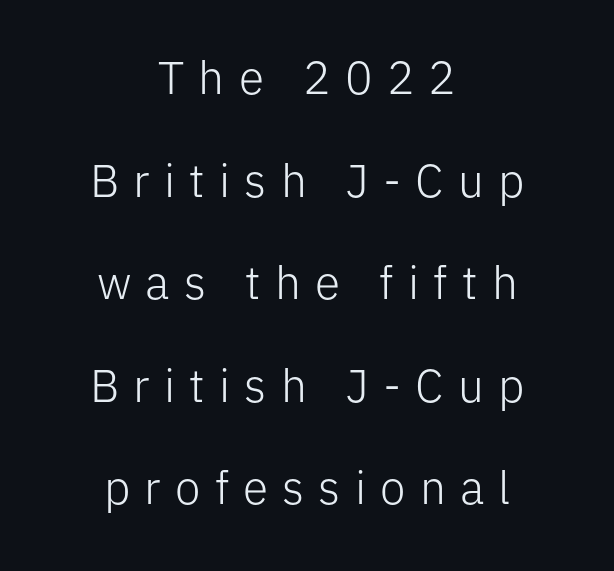
Examine the stroke ends and you'll find no serifs. A typesetter would call this leading open, well beyond the default. Tracking value appears strongly positive — letters spread wide. The lines are quadded center. You could not count columns in this text — the font is proportionally spaced. The area under the type is left untouched.
